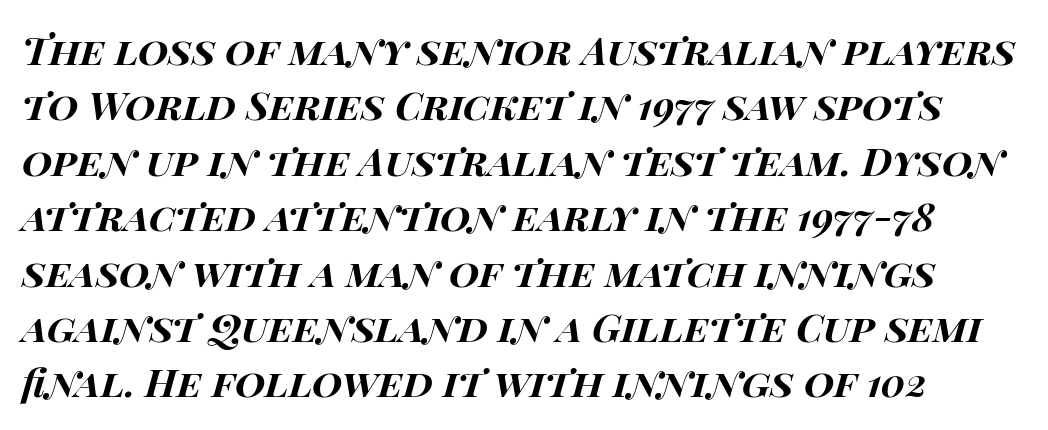
The image shows 39 px bold, wide type, italic (leaning right); set normal line spacing (1.42x), normal letter spacing, not underlined; high stroke contrast and a large x-height.
